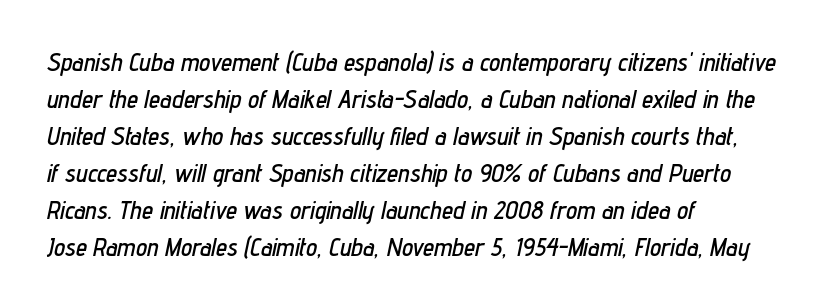
{"italic": "yes", "lean": "right", "slant_degrees": 12, "underline": "no", "align": "left", "line_spacing": "normal", "line_spacing_ratio": 1.48, "letter_spacing": "normal", "letter_spacing_em": 0.0, "glyph_px": 25}
